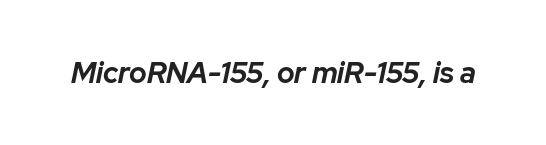
The axis of the letterforms is tilted away from vertical. Pretty heavy lettering here — definitely bold. Looks like regular typesetting: each glyph gets only the width it needs. The strip under each line holds only bare page. Between one letter and the next there's only the usual sliver of space.
